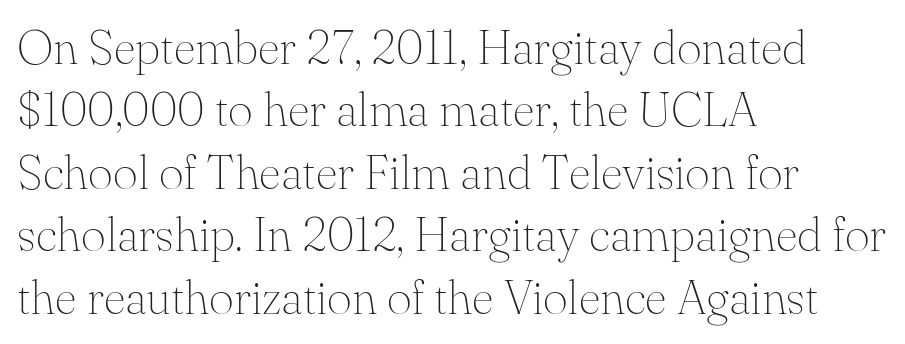
The face used here is proportionally spaced, like ordinary book or web type. The paragraph shown leans on its left margin. Posture: upright roman. Short note: letters normally spaced.
